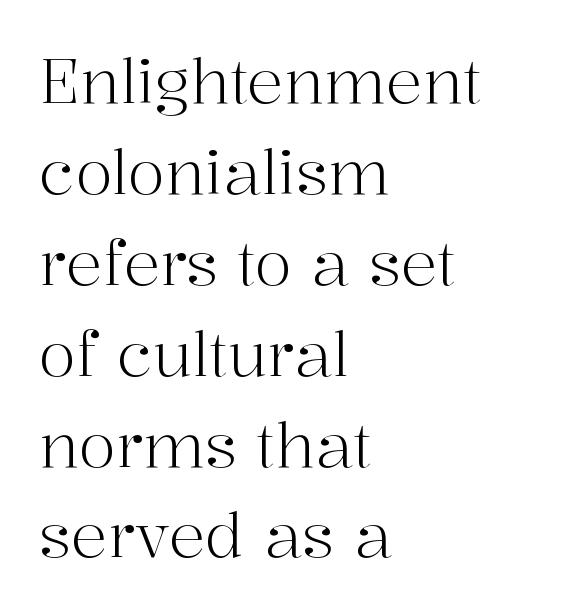
Yep, those are serifs on the letters. A classic flush-left, rag-right setting is used for this passage. There is no visible air inserted between adjacent glyphs. Anything drawn beneath the words? Only blank space. If you drew a line through each stem, it would be perfectly vertical.
